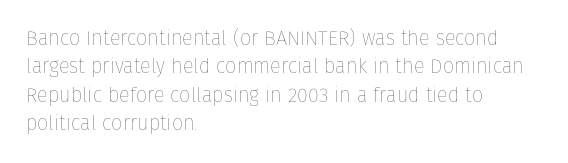
{"italic": "no", "bold": "no", "underline": "no", "align": "left", "line_spacing": "normal", "line_spacing_ratio": 1.42, "letter_spacing": "normal", "letter_spacing_em": 0.0, "glyph_px": 20}
